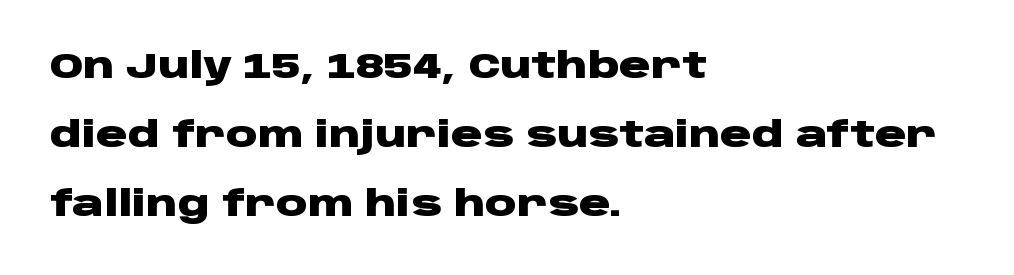
The image shows 35 px heavy, wide sans-serif type, upright; set left-aligned, loose line spacing (1.97x), normal letter spacing, not underlined; low stroke contrast and a large x-height.
